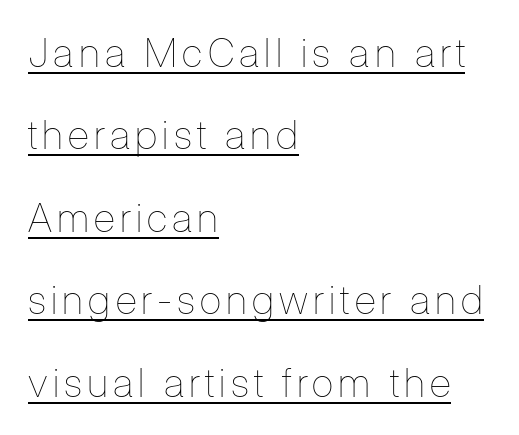
Q: Is the text bold? A: No.
Q: Is the text italic (slanted)? A: No, it is upright.
Q: Is the text underlined? A: Yes.
Q: How is the paragraph aligned? A: Left-aligned.
Q: Is the spacing between lines tight, normal or loose? A: Loose.
Q: Width (condensed, normal, or wide)? A: Condensed.
Q: Stroke contrast? A: Low.
Q: x-height? A: Medium.
Q: Monospaced? A: No.
